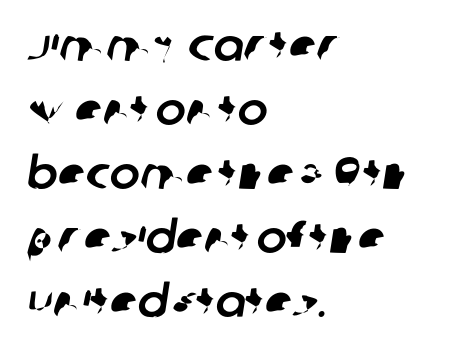
{"serif": "no", "width": "normal", "stroke_contrast": "low", "x_height": "large", "monospaced": "no", "underline": "no", "align": "left", "line_spacing": "normal", "line_spacing_ratio": 1.42, "letter_spacing": "normal", "letter_spacing_em": 0.0, "glyph_px": 45}
